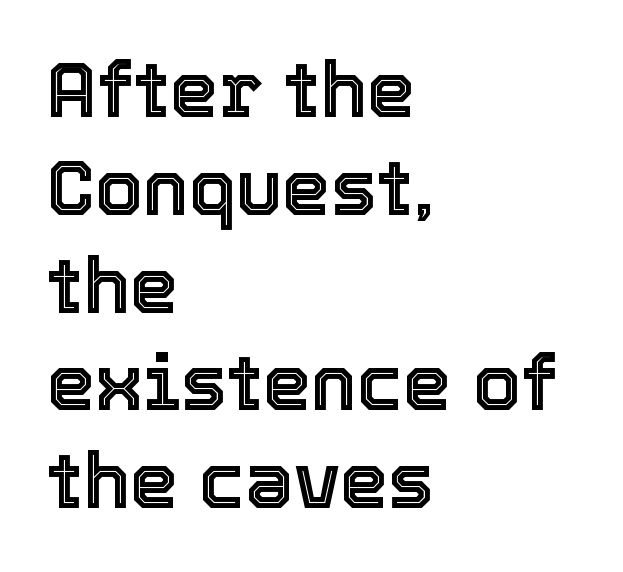
{"italic": "no", "width": "normal", "x_height": "medium", "monospaced": "no", "underline": "no", "align": "left", "line_spacing": "normal", "line_spacing_ratio": 1.27, "letter_spacing": "normal", "letter_spacing_em": 0.0, "glyph_px": 77}
